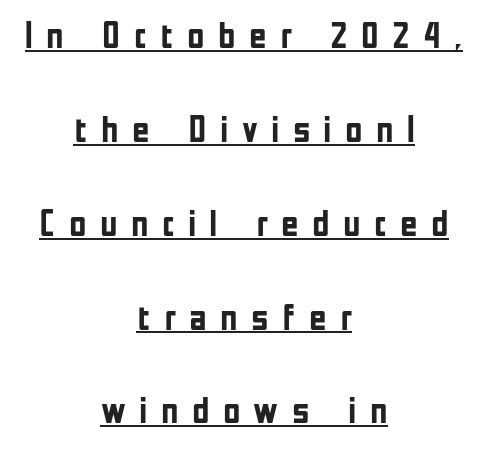
The image shows 38 px semibold, condensed sans-serif type, upright; set centered, loose line spacing (2.47x), unusually wide letter spacing (+0.35 em), underlined; low stroke contrast and a medium x-height.
